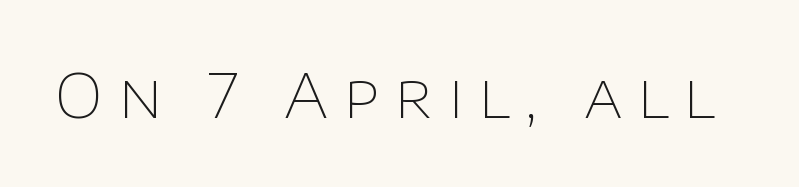
The image shows 61 px thin sans-serif type, upright; set unusually wide letter spacing (+0.24 em), not underlined; low stroke contrast and a large x-height.
